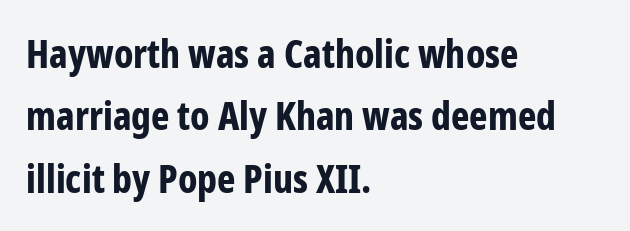
The image shows 39 px bold, condensed sans-serif type, upright; set left-aligned, normal line spacing (1.6x), normal letter spacing, not underlined; low stroke contrast and a medium x-height.
